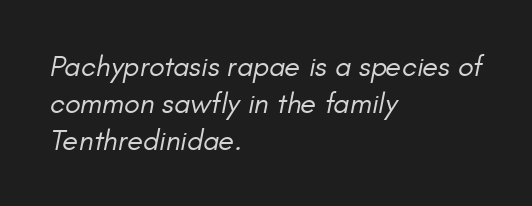
This sample uses an oblique cut, with every glyph tilted off the vertical. You could not count columns in this text — the font is proportionally spaced. Students, observe: this is what conventionally led text looks like. Caption: face not bold, strokes unweighted. Tracking value appears to be zero — textbook default spacing. The glyphs are unaccompanied by any horizontal stroke below them.
